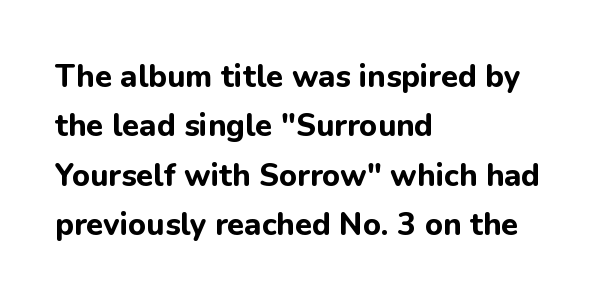
Q: Is the text bold? A: Yes.
Q: Is the text italic (slanted)? A: No, it is upright.
Q: Is the typeface a serif or a sans-serif typeface? A: Sans-serif.
Q: Is the text underlined? A: No.
Q: How is the paragraph aligned? A: Left-aligned.
Q: Is the spacing between letters normal or unusually wide? A: Normal.
Q: Is the spacing between lines tight, normal or loose? A: Normal.
Q: Width (condensed, normal, or wide)? A: Normal.
Q: Stroke contrast? A: Low.
Q: x-height? A: Medium.
Q: Monospaced? A: No.
